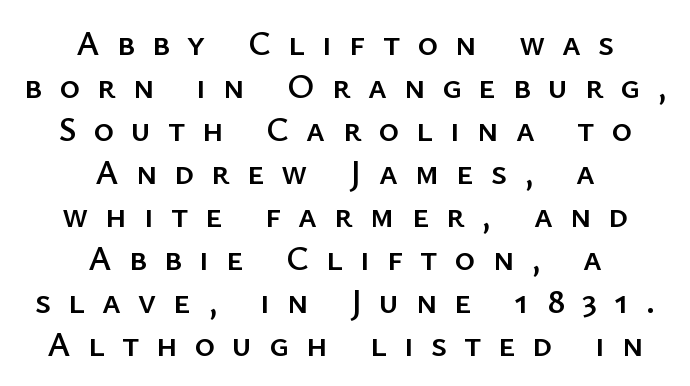
The image shows 35 px sans-serif type, upright; set centered, line spacing 1.23x, unusually wide letter spacing (+0.49 em), not underlined; low stroke contrast and a medium x-height.
